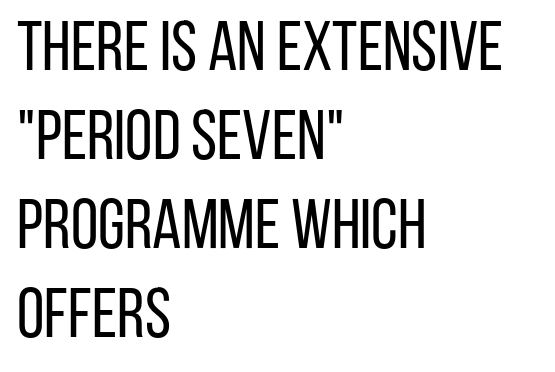
Q: Is the text bold? A: No.
Q: Is the text italic (slanted)? A: No, it is upright.
Q: Is the typeface a serif or a sans-serif typeface? A: Sans-serif.
Q: Is the text underlined? A: No.
Q: How is the paragraph aligned? A: Left-aligned.
Q: Is the spacing between letters normal or unusually wide? A: Normal.
Q: Is the spacing between lines tight, normal or loose? A: Normal.
Q: Width (condensed, normal, or wide)? A: Condensed.
Q: Stroke contrast? A: Low.
Q: x-height? A: Large.
Q: Monospaced? A: No.
